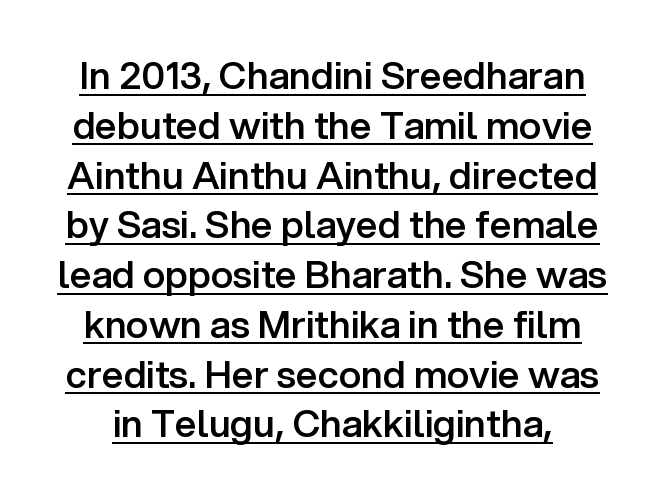
The image shows 38 px semibold sans-serif type, upright; set normal line spacing (1.31x), normal letter spacing, underlined; low stroke contrast and a medium x-height.
